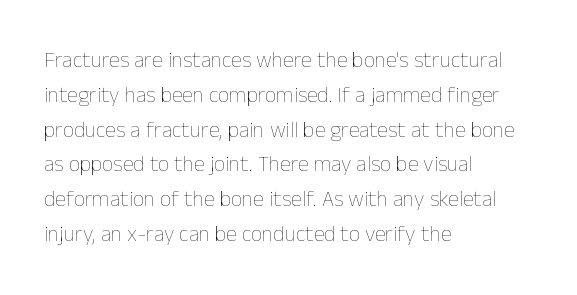
All the whitespace from short lines collects on the right. No extra tracking has been applied to these lines. Characters remain perfectly vertical along every line. The space beneath each line is pristine and unruled. Vertical stems look standard width or narrower in stroke.
